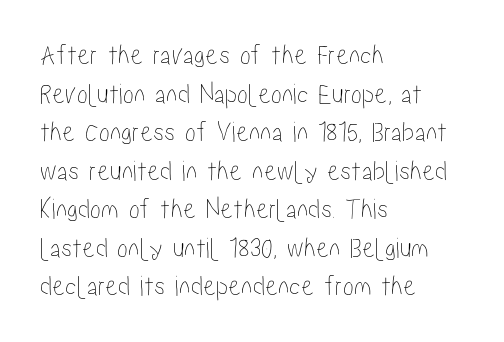
The image shows 29 px condensed type, upright; set left-aligned, normal line spacing (1.33x), normal letter spacing, not underlined; low stroke contrast and a medium x-height.
